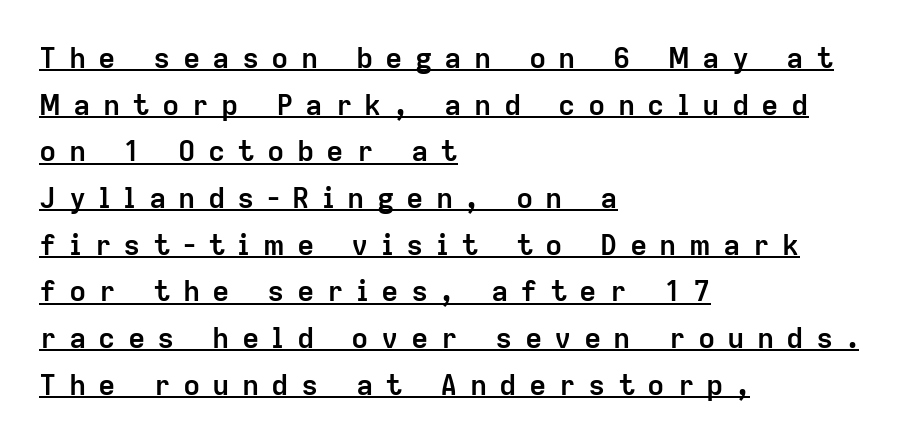
Quick note: interline space is typical. Beneath each row of characters lies a ruled line. As a designer I'd log this as weight 700, bold. The type family on display is of the sans-serif kind. Is there any slant? The stems are plumb. Do the characters align in a grid? No, the font is proportional.
